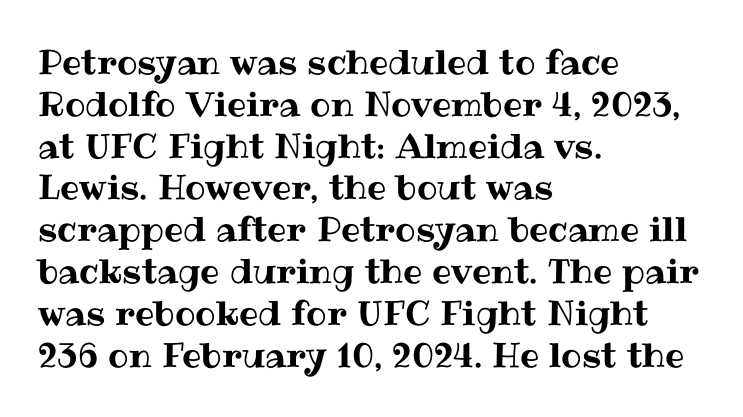
The image shows 34 px text type, upright; set left-aligned, line spacing 1.23x, normal letter spacing, not underlined; medium stroke contrast and a medium x-height.
